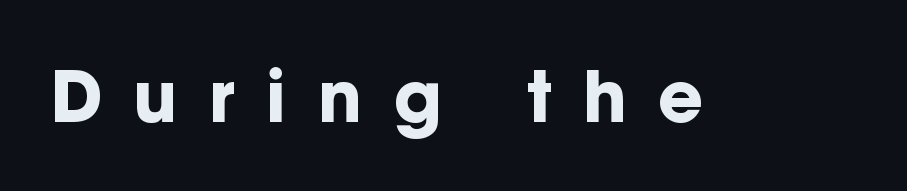
{"serif": "no", "italic": "no", "bold": "yes", "weight": "bold", "width": "normal", "stroke_contrast": "low", "x_height": "medium", "monospaced": "no", "underline": "no", "letter_spacing": "wide", "letter_spacing_em": 0.45, "glyph_px": 70}
